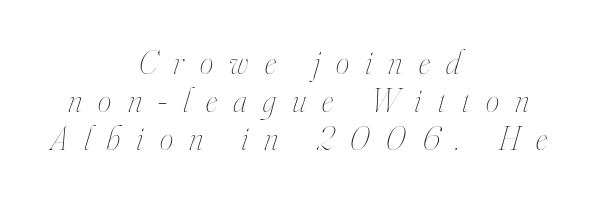
Q: Is the text bold? A: No.
Q: Is the text italic (slanted)? A: Yes, it leans right by about 16 degrees.
Q: Is the text underlined? A: No.
Q: How is the paragraph aligned? A: Centered.
Q: Is the spacing between letters normal or unusually wide? A: Unusually wide.
Q: Is the spacing between lines tight, normal or loose? A: Tight.
Q: Width (condensed, normal, or wide)? A: Condensed.
Q: Stroke contrast? A: High.
Q: x-height? A: Small.
Q: Monospaced? A: No.
